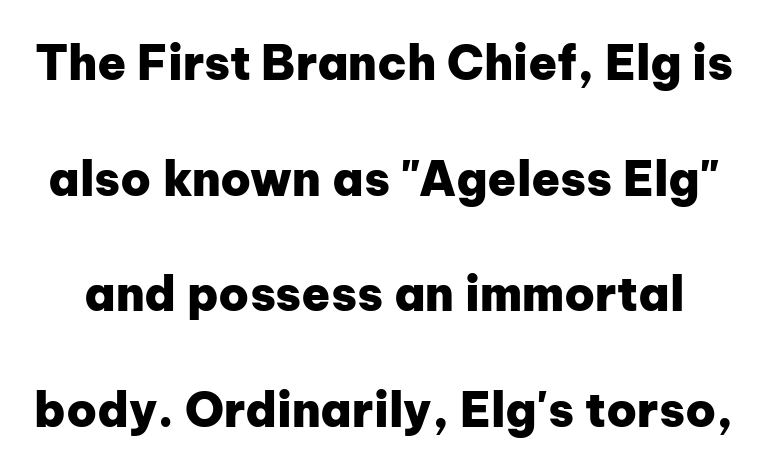
There is no visible air inserted between adjacent glyphs. Check under the words: just untouched page. Posture: upright roman. The face used here has the dense, thick strokes of a bold.
